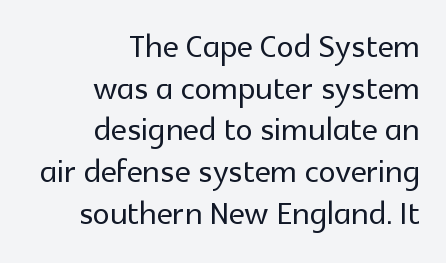
{"serif": "no", "italic": "no", "width": "normal", "x_height": "medium", "monospaced": "no", "underline": "no", "align": "right", "line_spacing": "tight", "line_spacing_ratio": 0.97, "letter_spacing": "normal", "letter_spacing_em": 0.0, "glyph_px": 43}
